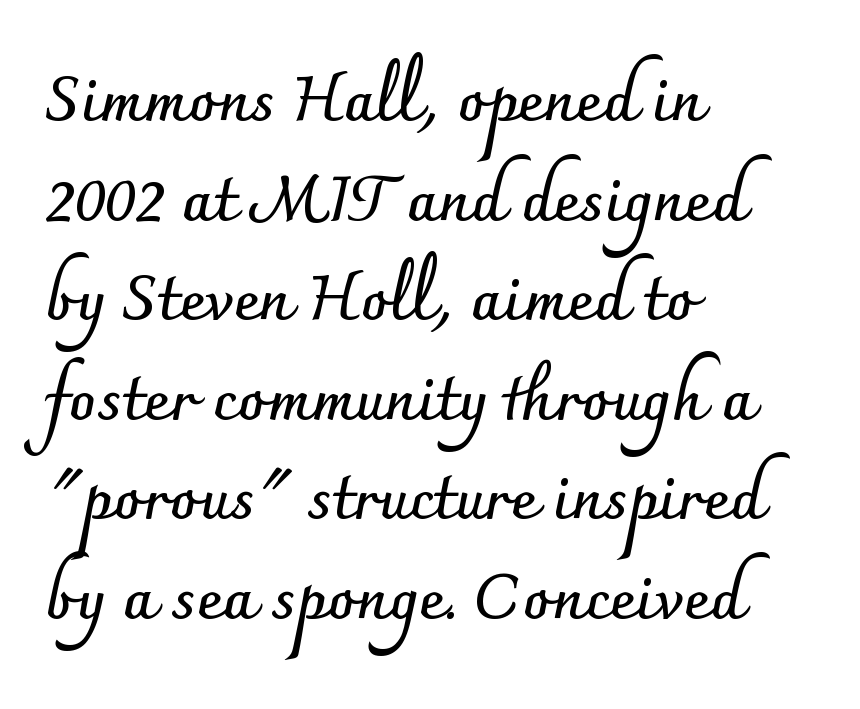
The image shows 63 px semibold sans-serif type; set left-aligned, normal line spacing (1.58x), normal letter spacing, not underlined; low stroke contrast and a small x-height.
